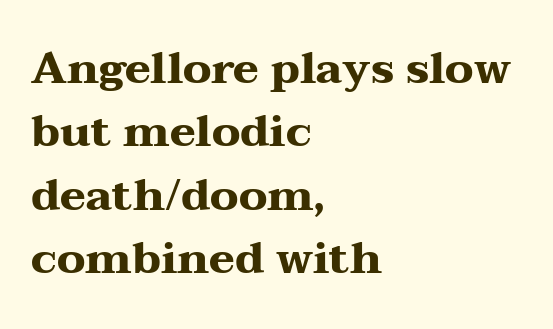
This rendering employs a face with finishing strokes, i.e., a serif. The lines are quadded left. You could not count columns in this text — the font is proportionally spaced. Bare-footed words on every line. The strokes are fattened all the way to bold. The space between consecutive lines is moderate.
